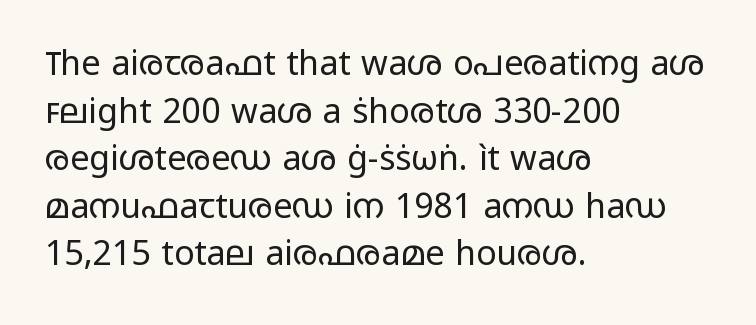
Q: Is the text bold? A: No.
Q: Is the text italic (slanted)? A: No, it is upright.
Q: Is the typeface a serif or a sans-serif typeface? A: Sans-serif.
Q: Is the text underlined? A: No.
Q: How is the paragraph aligned? A: Left-aligned.
Q: Is the spacing between letters normal or unusually wide? A: Normal.
Q: Is the spacing between lines tight, normal or loose? A: Normal.
Q: Width (condensed, normal, or wide)? A: Wide.
Q: Stroke contrast? A: Low.
Q: x-height? A: Medium.
Q: Monospaced? A: No.
